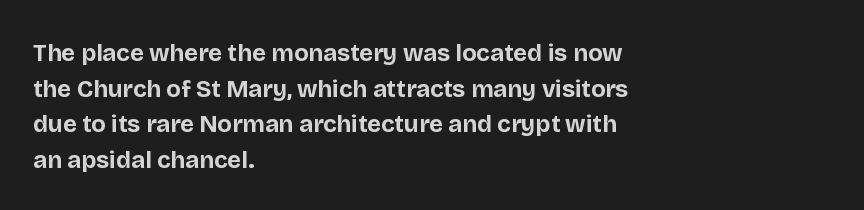
{"italic": "no", "bold": "yes", "underline": "no", "align": "left", "line_spacing": "normal", "line_spacing_ratio": 1.48, "letter_spacing": "normal", "letter_spacing_em": 0.0, "glyph_px": 24}
